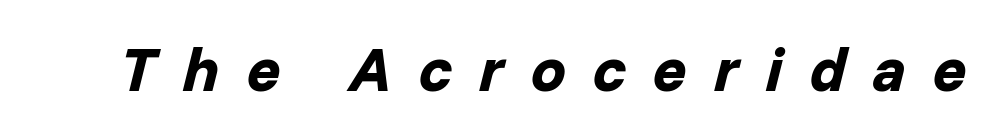
Caption: expanded tracking, letters set apart. The sample has been set heavy, in full bold. Spacing verdict: proportional, widths tailored to each character. Style check: oblique. The baseline area is clear.
